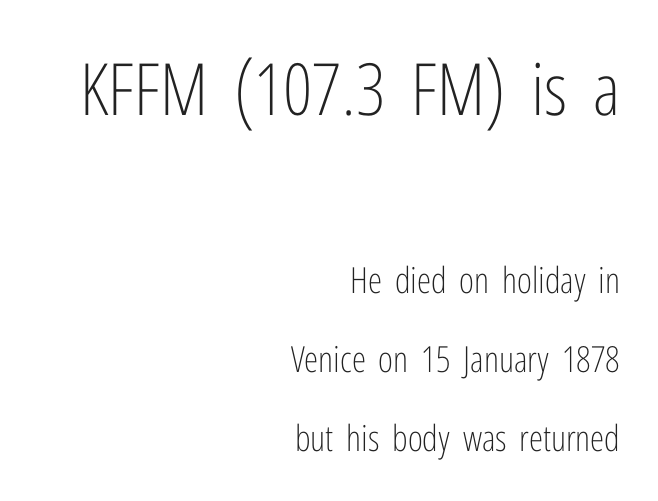
{"serif": "no", "italic": "no", "bold": "no", "weight": "light", "width": "condensed", "stroke_contrast": "low", "x_height": "medium", "monospaced": "no", "underline": "no", "align": "right", "line_spacing": "loose", "line_spacing_ratio": 2.2, "letter_spacing": "normal", "letter_spacing_em": 0.0, "larger_block": "first", "size_ratio": 2.0, "glyph_px": 72}
